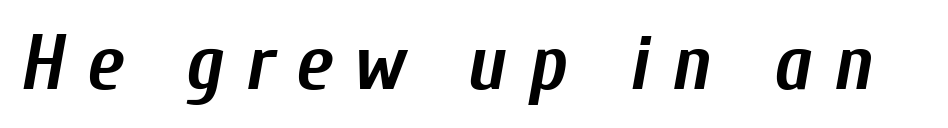
Each glyph is drawn with heavy, bold strokes. Think of a printed novel: that variable character pitch is what you see here. Any mark beneath the type? The region is blank. Substantial extra tracking has been applied to these lines. Looking at the ascenders, they clearly lean.
